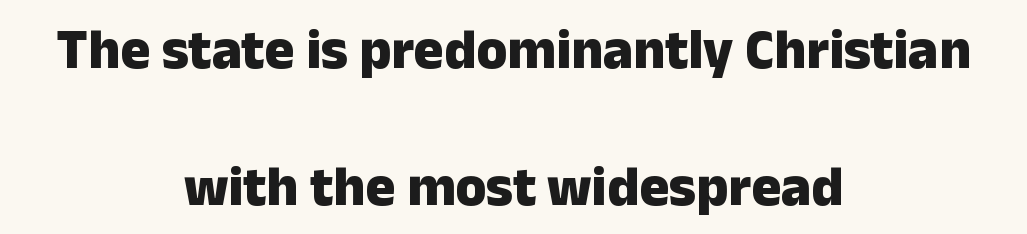
The image shows 56 px heavy sans-serif type, upright; set centered, loose line spacing (2.44x), normal letter spacing, not underlined; low stroke contrast and a medium x-height.
